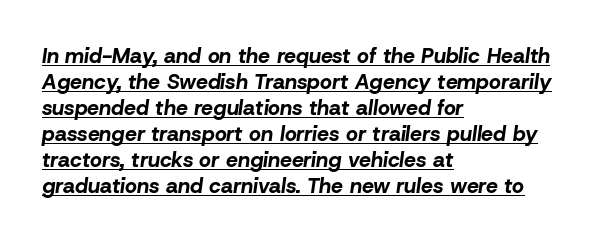
{"italic": "yes", "lean": "right", "slant_degrees": 8, "bold": "yes", "underline": "yes", "align": "left", "line_spacing_ratio": 1.24, "letter_spacing": "normal", "letter_spacing_em": 0.0, "glyph_px": 21}
